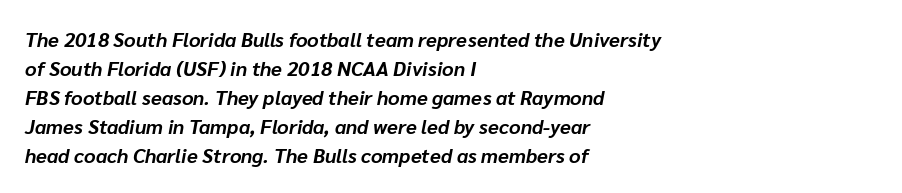
Yep, that's italic — everything's leaning. Line beginnings align vertically; line endings do not. Weight: bold. The rendering keeps characters at their native spacing.
